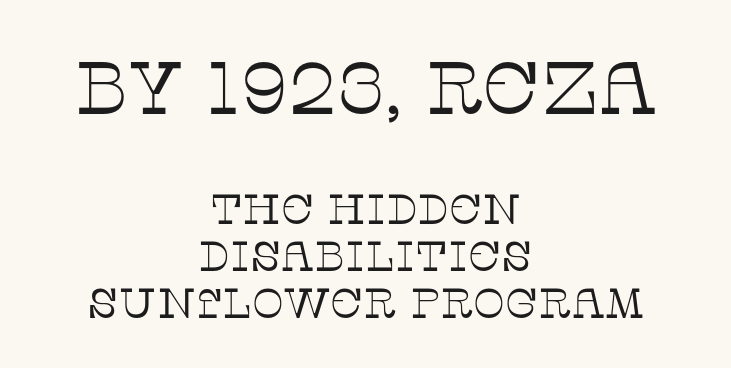
The image shows 74 px thin serif type, upright; set centered, tight line spacing (1.12x), normal letter spacing, not underlined; the first (top) block is 1.76x larger; low stroke contrast and a large x-height.
